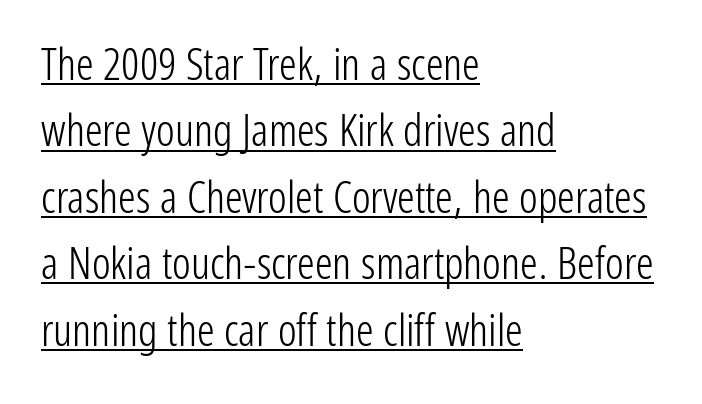
There is no visible air inserted between adjacent glyphs. No feet cap the strokes, marking this as sans-serif type. The lettering holds an erect, upright posture throughout. The paragraph has a hard left edge and a soft right edge.
